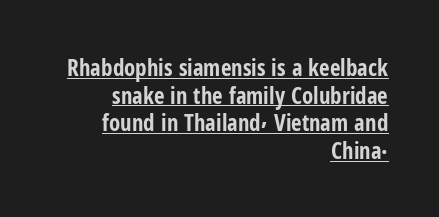
{"italic": "no", "bold": "yes", "underline": "yes", "align": "right", "line_spacing_ratio": 1.2, "letter_spacing": "normal", "letter_spacing_em": 0.0, "glyph_px": 23}
